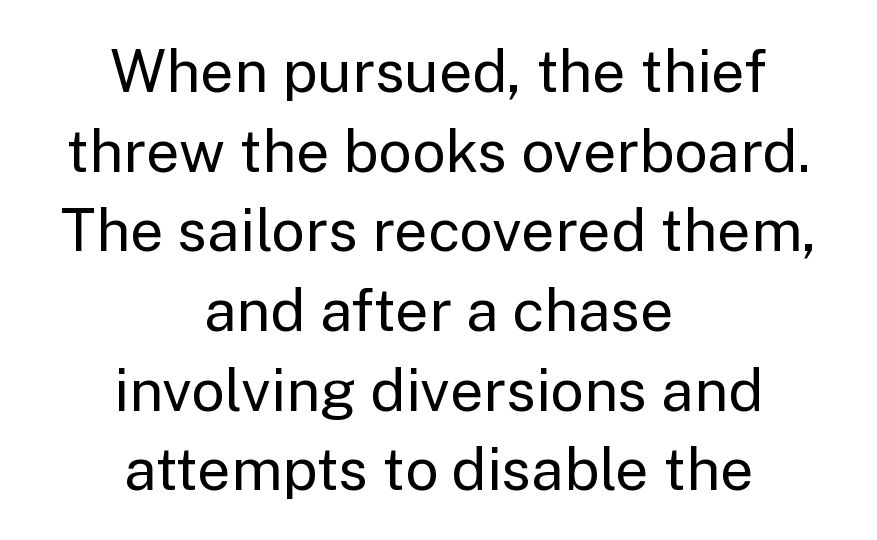
{"serif": "no", "italic": "no", "bold": "no", "weight": "regular", "width": "normal", "stroke_contrast": "low", "x_height": "medium", "monospaced": "no", "underline": "no", "align": "center", "line_spacing": "normal", "line_spacing_ratio": 1.35, "letter_spacing": "normal", "letter_spacing_em": 0.0, "glyph_px": 59}
